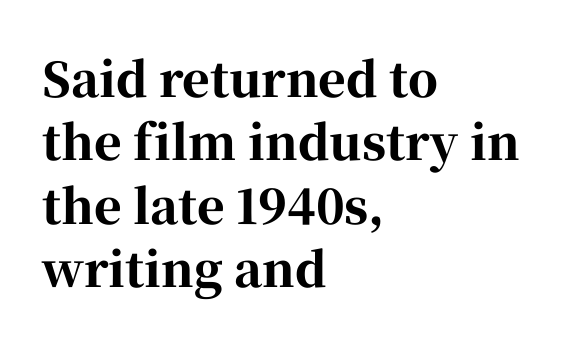
{"serif": "yes", "italic": "no", "bold": "yes", "weight": "bold", "width": "normal", "stroke_contrast": "high", "x_height": "medium", "monospaced": "no", "underline": "no", "align": "left", "line_spacing": "normal", "line_spacing_ratio": 1.35, "letter_spacing": "normal", "letter_spacing_em": 0.0, "glyph_px": 47}
